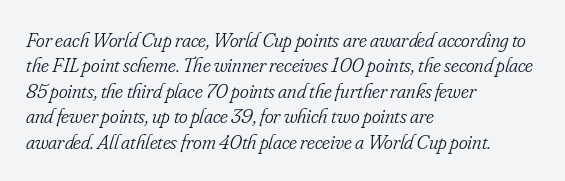
Default kerning and tracking; the words read as compact shapes. Leftover space on each line is placed entirely after the last word. Slanted lettering throughout. A clean baseline with only descenders dipping below it.
